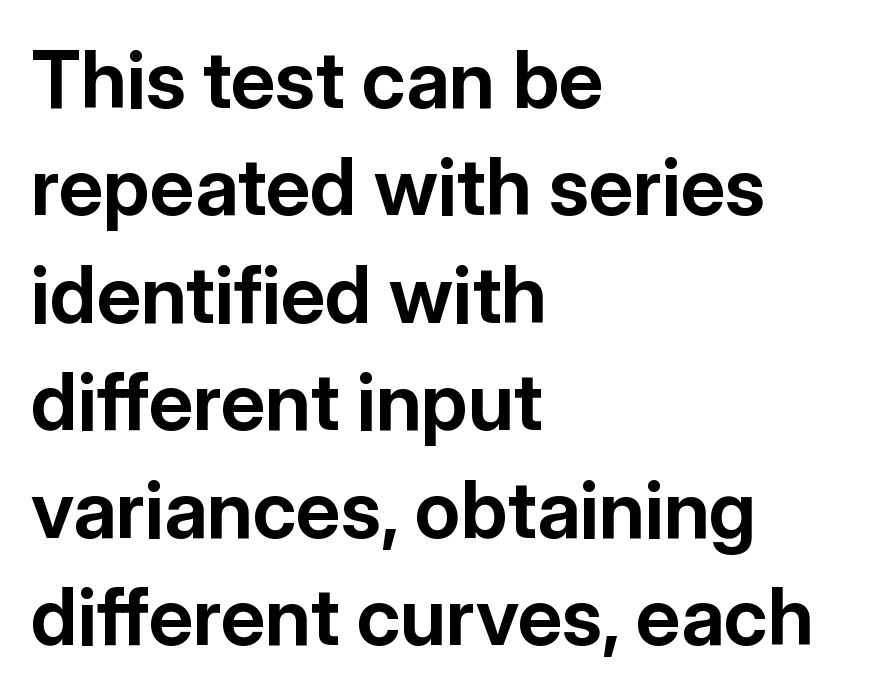
The image shows 79 px bold sans-serif type, upright; set left-aligned, normal line spacing (1.36x), normal letter spacing, not underlined; low stroke contrast and a medium x-height.
